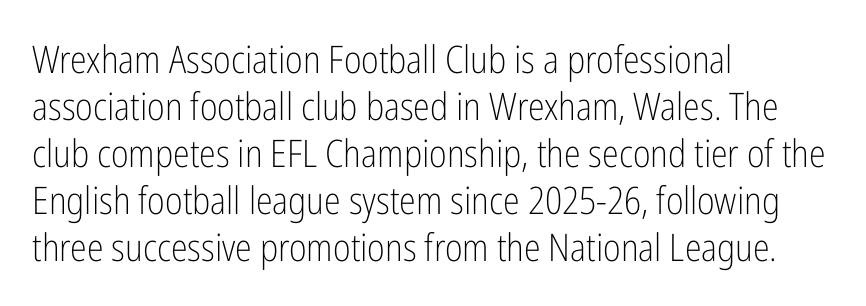
Q: Is the text bold? A: No.
Q: Is the text italic (slanted)? A: No, it is upright.
Q: Is the typeface a serif or a sans-serif typeface? A: Sans-serif.
Q: Is the text underlined? A: No.
Q: How is the paragraph aligned? A: Left-aligned.
Q: Is the spacing between letters normal or unusually wide? A: Normal.
Q: Width (condensed, normal, or wide)? A: Condensed.
Q: Stroke contrast? A: Low.
Q: x-height? A: Medium.
Q: Monospaced? A: No.
